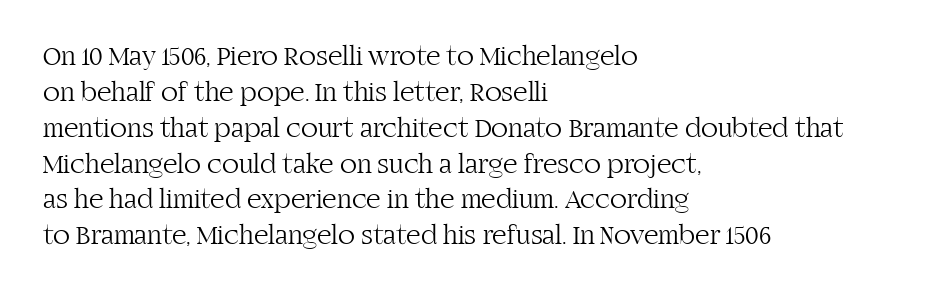
Leftover space on each line is placed entirely after the last word. Unlike italic type, these characters show no tilt at all. A clean baseline with only descenders dipping below it. How are the letters spaced? Ordinarily, with no added tracking.
